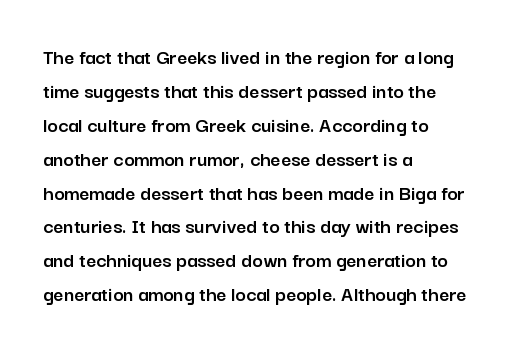
{"italic": "no", "underline": "no", "align": "left", "line_spacing": "normal", "line_spacing_ratio": 1.54, "letter_spacing": "normal", "letter_spacing_em": 0.0, "glyph_px": 22}
